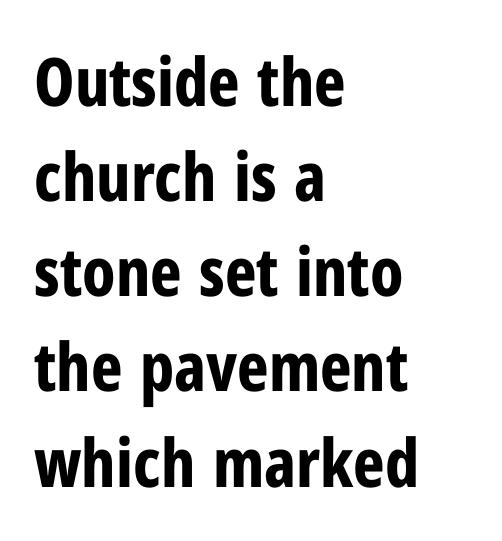
Q: Is the text bold? A: Yes.
Q: Is the text italic (slanted)? A: No, it is upright.
Q: Is the typeface a serif or a sans-serif typeface? A: Sans-serif.
Q: Is the text underlined? A: No.
Q: How is the paragraph aligned? A: Left-aligned.
Q: Is the spacing between letters normal or unusually wide? A: Normal.
Q: Is the spacing between lines tight, normal or loose? A: Normal.
Q: Width (condensed, normal, or wide)? A: Condensed.
Q: Stroke contrast? A: Low.
Q: x-height? A: Medium.
Q: Monospaced? A: No.
